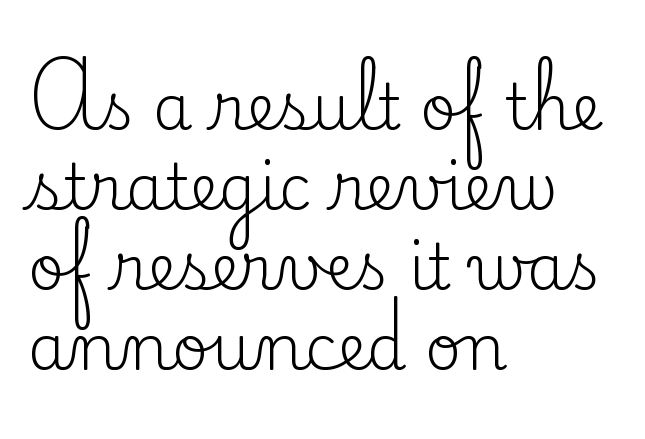
Q: Is the text bold? A: No.
Q: Is the text italic (slanted)? A: No, it is upright.
Q: Is the text underlined? A: No.
Q: How is the paragraph aligned? A: Left-aligned.
Q: Is the spacing between letters normal or unusually wide? A: Normal.
Q: Is the spacing between lines tight, normal or loose? A: Normal.
Q: Width (condensed, normal, or wide)? A: Normal.
Q: Stroke contrast? A: Low.
Q: x-height? A: Small.
Q: Monospaced? A: No.
